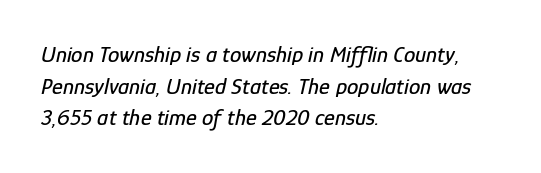
The image shows 23 px text type, italic (leaning right); set left-aligned, normal line spacing (1.38x), normal letter spacing, not underlined.
